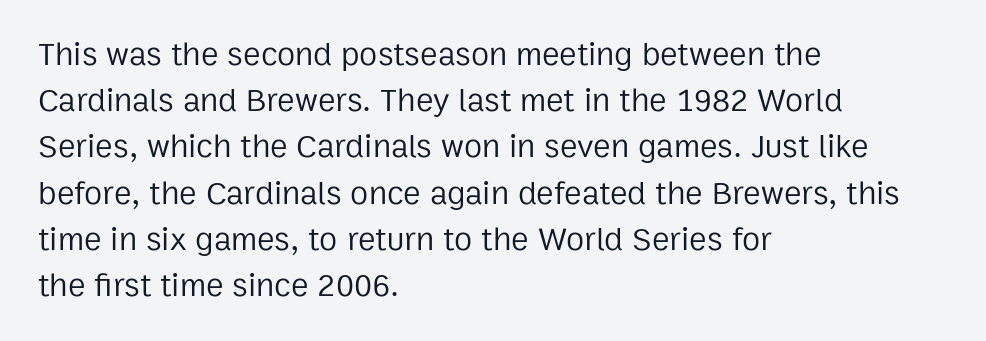
Q: Is the text bold? A: No.
Q: Is the text italic (slanted)? A: No, it is upright.
Q: Is the typeface a serif or a sans-serif typeface? A: Sans-serif.
Q: Is the text underlined? A: No.
Q: How is the paragraph aligned? A: Left-aligned.
Q: Is the spacing between letters normal or unusually wide? A: Normal.
Q: Is the spacing between lines tight, normal or loose? A: Normal.
Q: Width (condensed, normal, or wide)? A: Normal.
Q: Stroke contrast? A: Low.
Q: x-height? A: Medium.
Q: Monospaced? A: No.
